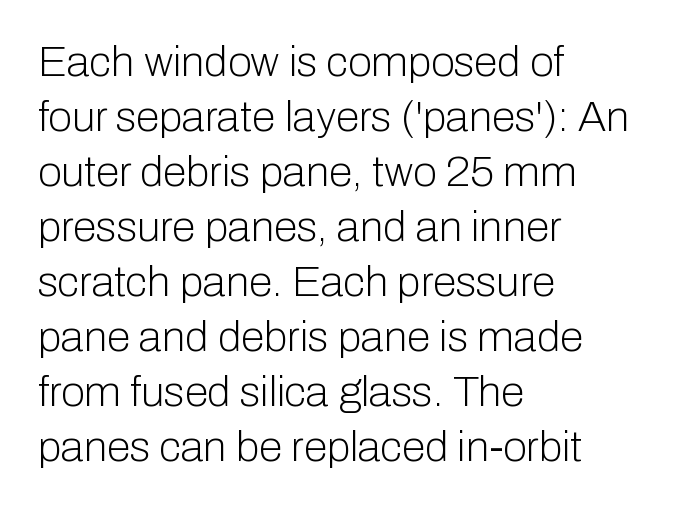
Horizontal alignment here is leftward, the default for most running prose. Glyph-to-glyph distance matches everyday printed text. Leading: standard. No letter is thick-stroked: the sample isn't bold. Each letter keeps its own natural width here, so spacing adapts to shape.
